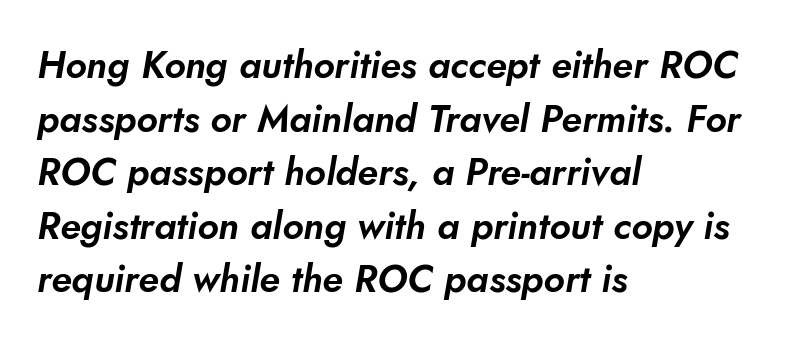
The image shows 38 px sans-serif type; set left-aligned, normal line spacing (1.41x), normal letter spacing, not underlined; low stroke contrast and a small x-height.
